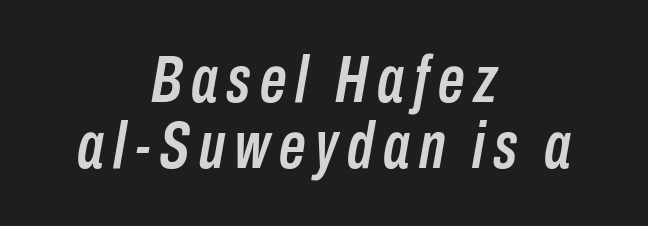
Q: Is the text italic (slanted)? A: Yes, it leans right by about 10 degrees.
Q: Is the text underlined? A: No.
Q: How is the paragraph aligned? A: Centered.
Q: Is the spacing between lines tight, normal or loose? A: Tight.
Q: Width (condensed, normal, or wide)? A: Condensed.
Q: Stroke contrast? A: Low.
Q: x-height? A: Medium.
Q: Monospaced? A: No.
